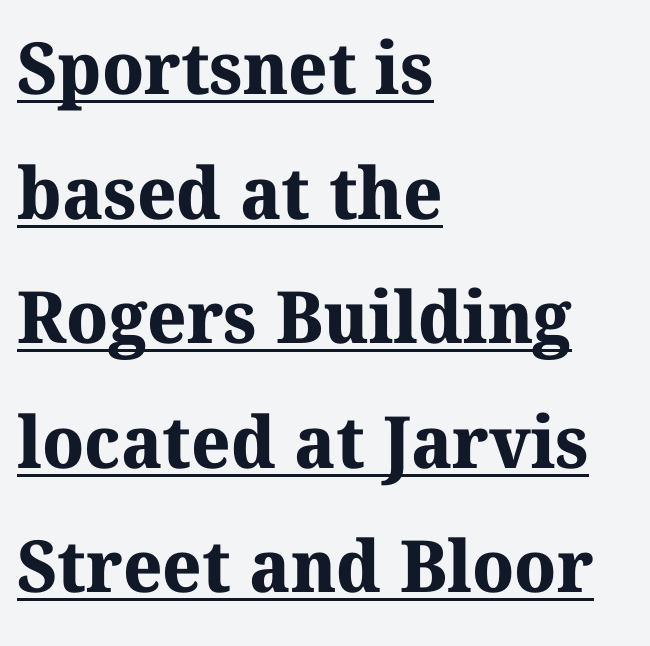
The image shows 72 px bold serif type; set left-aligned, line spacing 1.73x, normal letter spacing, underlined; medium stroke contrast and a medium x-height.
